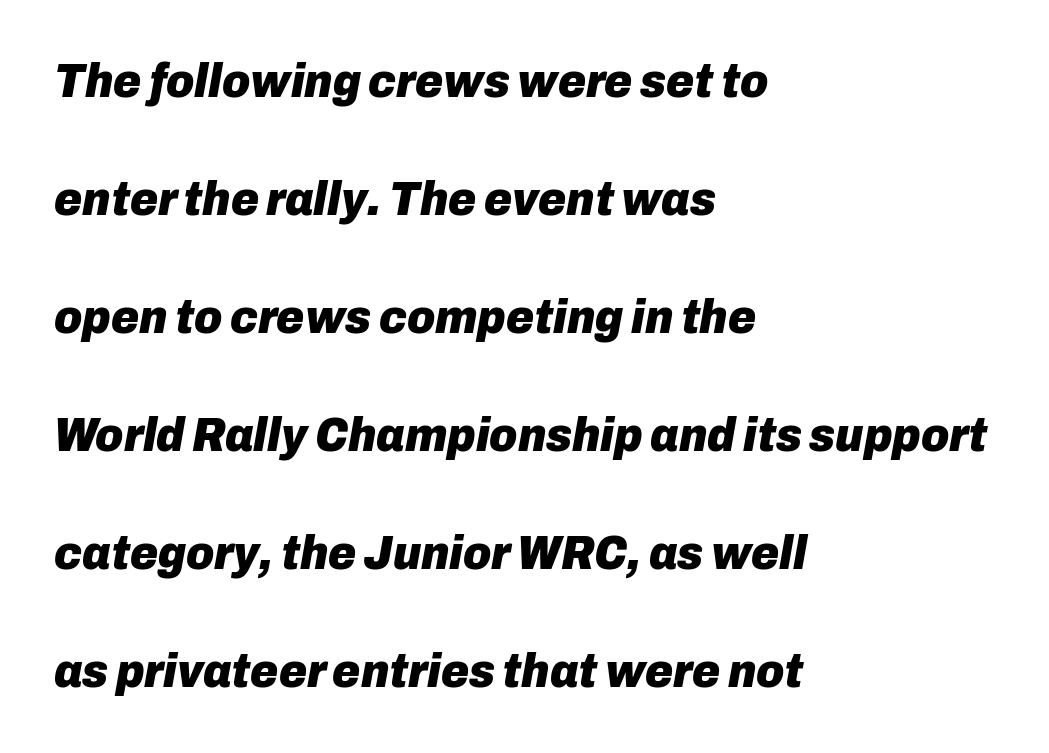
Look at the tracking — it's just the regular setting, nothing added. The specimen reads as italic at a glance. Type without underlining. These lines are rendered in a variable-pitch font.
